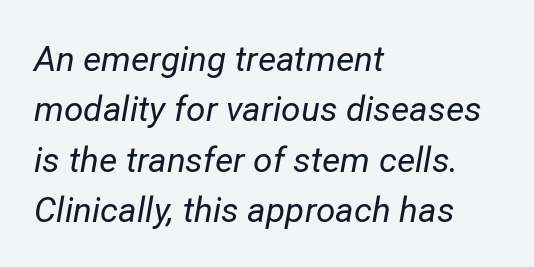
{"italic": "yes", "lean": "right", "slant_degrees": 12, "bold": "no", "weight": "regular", "width": "normal", "stroke_contrast": "low", "x_height": "medium", "monospaced": "no", "underline": "no", "align": "left", "line_spacing": "normal", "line_spacing_ratio": 1.44, "letter_spacing": "normal", "letter_spacing_em": 0.0, "glyph_px": 35}
